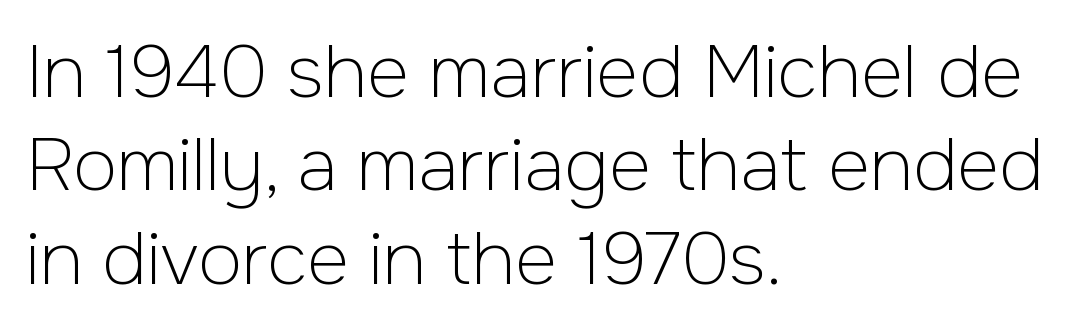
The image shows 73 px light sans-serif type, upright; set left-aligned, normal line spacing (1.28x), normal letter spacing, not underlined; low stroke contrast and a medium x-height.
